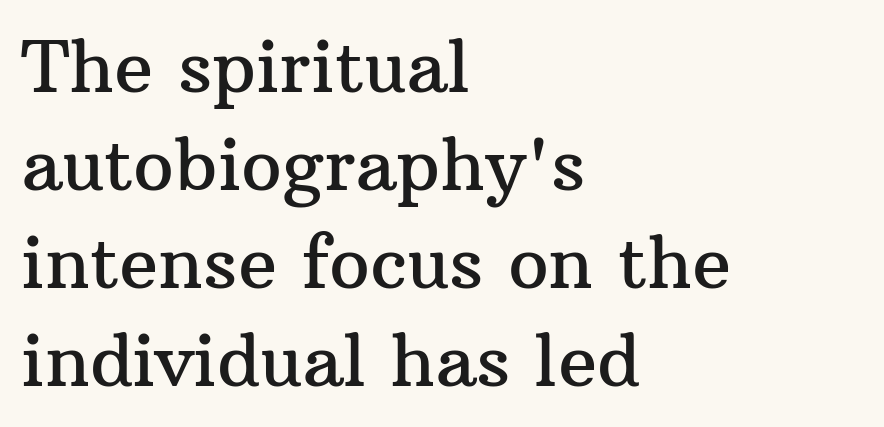
{"serif": "yes", "italic": "no", "width": "normal", "stroke_contrast": "medium", "x_height": "medium", "monospaced": "no", "underline": "no", "align": "left", "line_spacing": "normal", "line_spacing_ratio": 1.36, "letter_spacing": "normal", "letter_spacing_em": 0.0, "glyph_px": 72}
